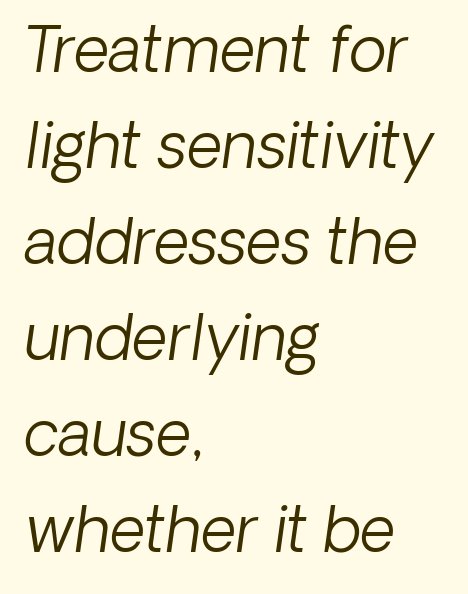
{"italic": "yes", "lean": "right", "slant_degrees": 8, "bold": "no", "weight": "light", "width": "normal", "stroke_contrast": "low", "x_height": "medium", "monospaced": "no", "underline": "no", "align": "left", "line_spacing": "normal", "line_spacing_ratio": 1.55, "letter_spacing": "normal", "letter_spacing_em": 0.0, "glyph_px": 62}
